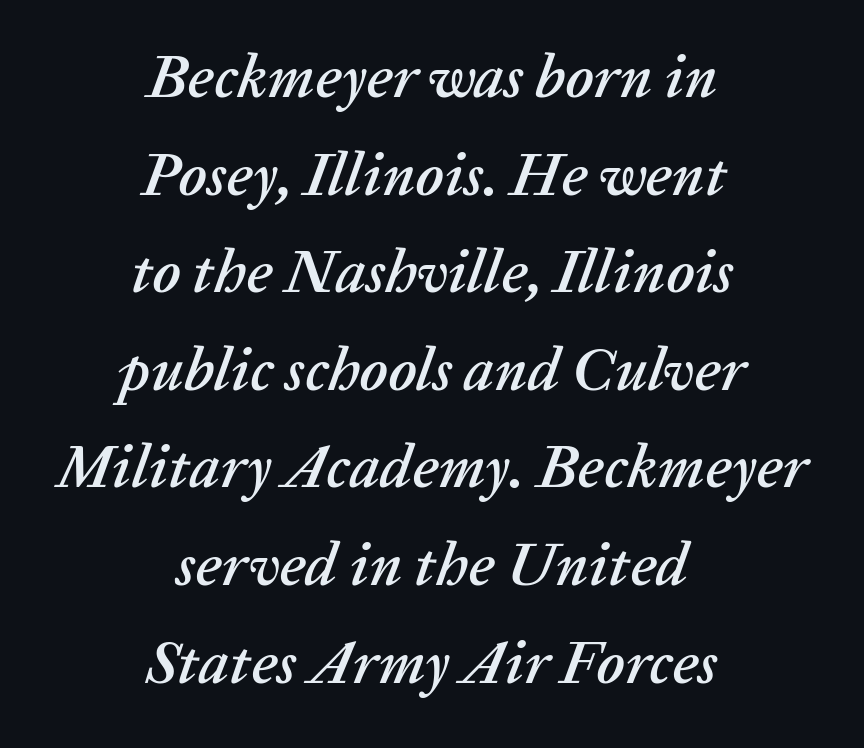
Notice how the stems are inclined rather than vertical — that's the hallmark of italics. Notice how the passage keeps no hard edge, just a central spine. This sample has the flowing, uneven cadence of proportional lettering. Nobody drew a line under any word here.
